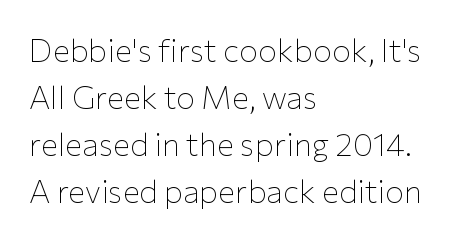
This sample has the flowing, uneven cadence of proportional lettering. Nobody drew a line under any word here. Each stroke keeps to a modest, everyday thickness or less. The letters sit at their default tracking, neither squeezed nor spread. Interline gaps are of average width in this sample.
